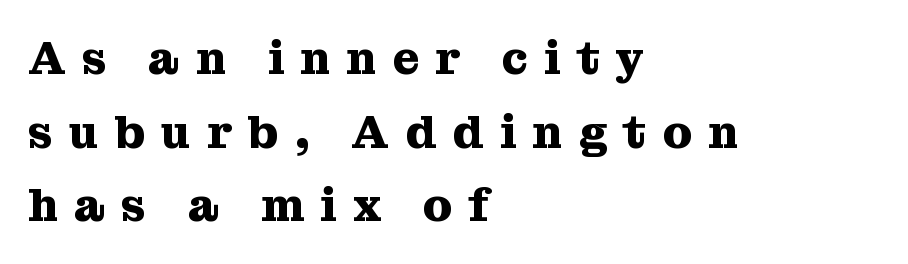
The image shows 46 px heavy serif type, upright; set left-aligned, normal line spacing (1.6x), unusually wide letter spacing (+0.35 em), not underlined; medium stroke contrast and a medium x-height.
